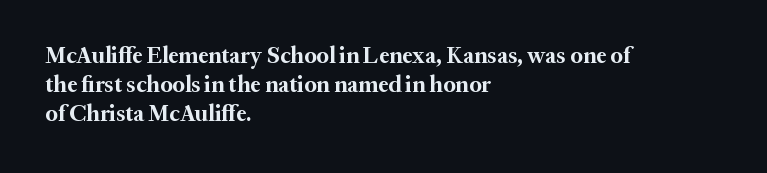
{"italic": "no", "bold": "yes", "underline": "no", "align": "left", "line_spacing": "normal", "line_spacing_ratio": 1.27, "letter_spacing": "normal", "letter_spacing_em": 0.0, "glyph_px": 23}
